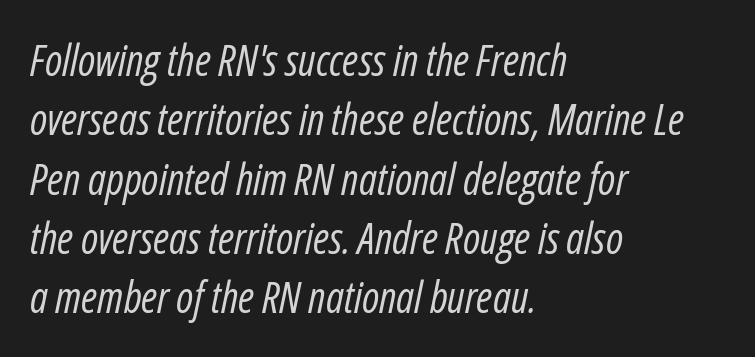
Vertically, the passage feels balanced, rows spaced as you'd expect. Compared with typical body copy, the letter spacing here is the same. The letters are slanted; this is an italic face. The weight would be labelled regular, book, light, or lighter still. Anything drawn beneath the words? Only blank space. Think of a printed novel: that variable character pitch is what you see here.
